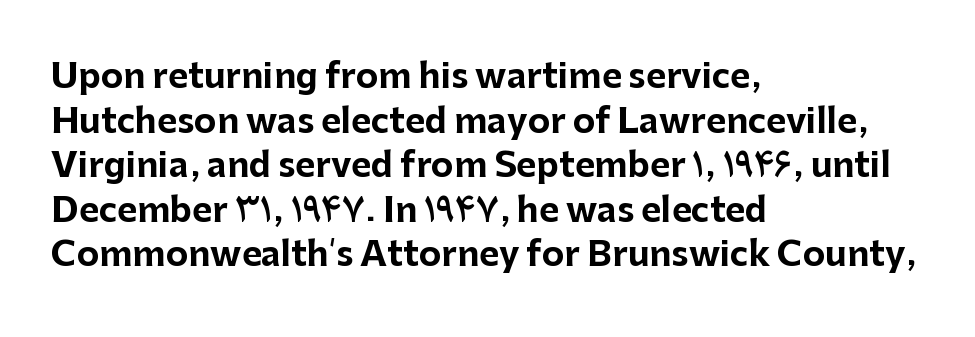
{"serif": "no", "italic": "no", "bold": "yes", "weight": "bold", "width": "normal", "stroke_contrast": "low", "x_height": "medium", "monospaced": "no", "underline": "no", "align": "left", "line_spacing": "normal", "line_spacing_ratio": 1.31, "letter_spacing": "normal", "letter_spacing_em": 0.0, "glyph_px": 34}
